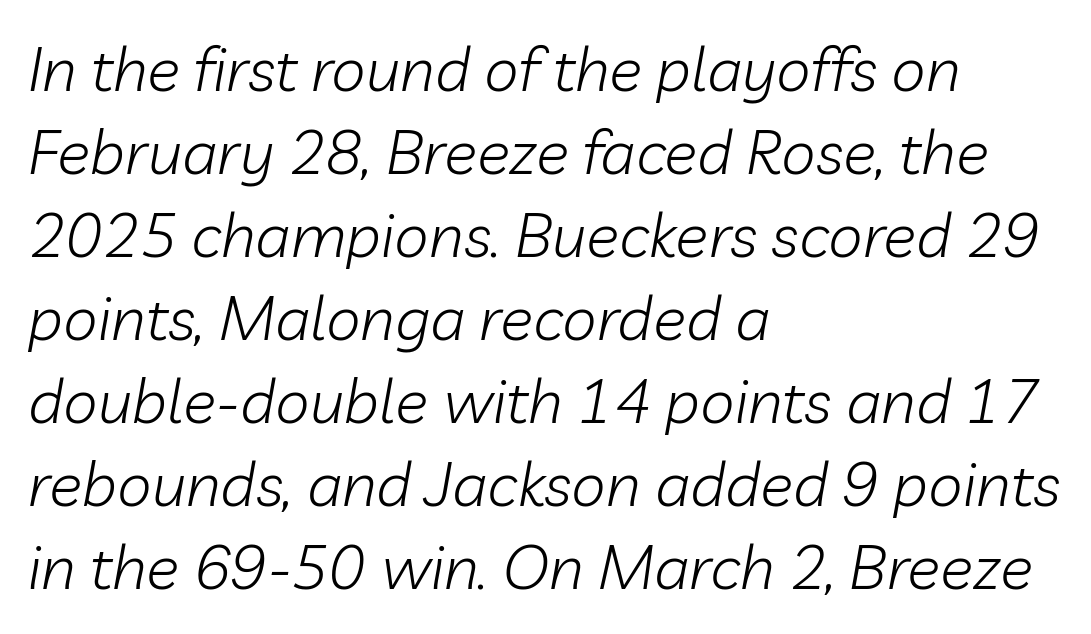
Q: Is the text bold? A: No.
Q: Is the text italic (slanted)? A: Yes, it leans right by about 10 degrees.
Q: Is the text underlined? A: No.
Q: How is the paragraph aligned? A: Left-aligned.
Q: Is the spacing between letters normal or unusually wide? A: Normal.
Q: Is the spacing between lines tight, normal or loose? A: Normal.
Q: Width (condensed, normal, or wide)? A: Normal.
Q: Stroke contrast? A: Low.
Q: x-height? A: Medium.
Q: Monospaced? A: No.
